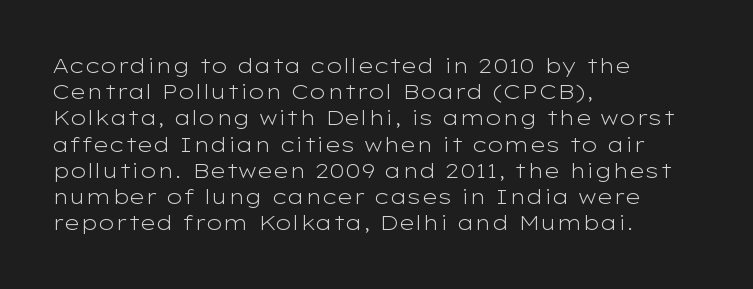
Does extra space separate the letters? No, they use regular spacing. Layout note: lines flush left. The area under the type is left untouched. This reads as an unemphasized weight, regular at the heaviest. This is roman type, the default non-slanted kind. Vertical spacing — default.
